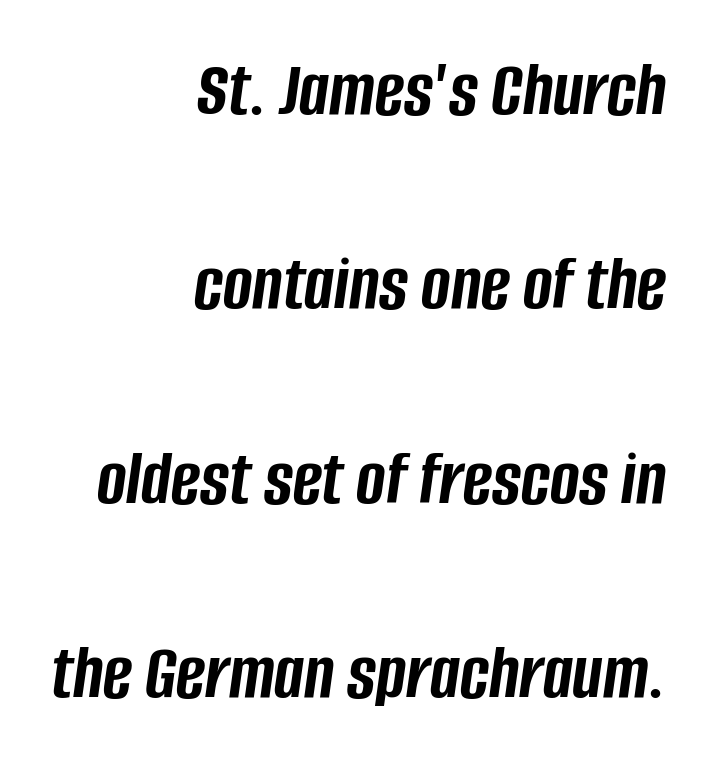
{"italic": "yes", "lean": "right", "slant_degrees": 8, "bold": "yes", "weight": "semibold", "width": "condensed", "stroke_contrast": "low", "x_height": "large", "monospaced": "no", "underline": "no", "align": "right", "line_spacing": "loose", "line_spacing_ratio": 2.46, "letter_spacing": "normal", "letter_spacing_em": 0.0, "glyph_px": 79}
